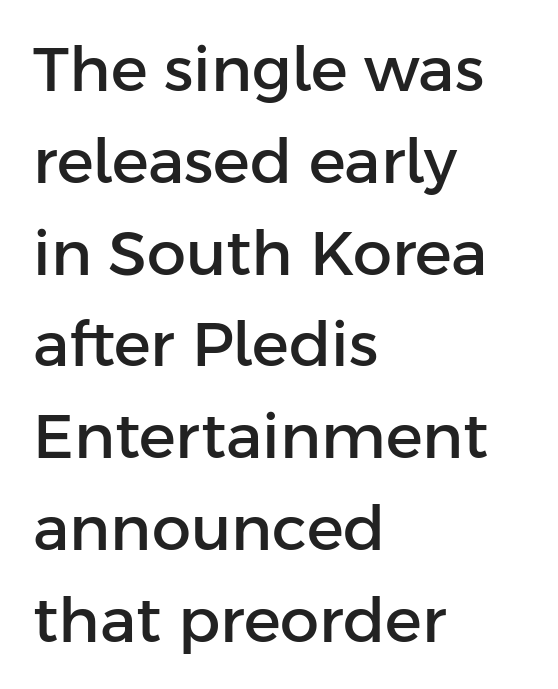
Q: Is the text italic (slanted)? A: No, it is upright.
Q: Is the typeface a serif or a sans-serif typeface? A: Sans-serif.
Q: Is the text underlined? A: No.
Q: How is the paragraph aligned? A: Left-aligned.
Q: Is the spacing between letters normal or unusually wide? A: Normal.
Q: Is the spacing between lines tight, normal or loose? A: Normal.
Q: Width (condensed, normal, or wide)? A: Normal.
Q: Stroke contrast? A: Low.
Q: x-height? A: Medium.
Q: Monospaced? A: No.
